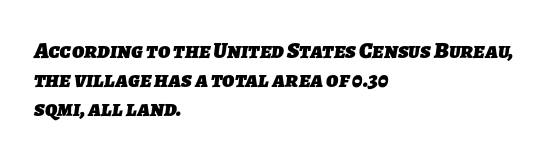
Q: Is the text bold? A: Yes.
Q: Is the text underlined? A: No.
Q: How is the paragraph aligned? A: Left-aligned.
Q: Is the spacing between letters normal or unusually wide? A: Normal.
Q: Is the spacing between lines tight, normal or loose? A: Normal.
